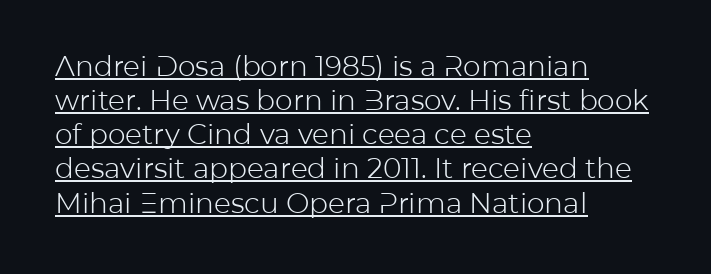
Is the type heavy? It reads as light-to-regular instead. There is no visible air inserted between adjacent glyphs. Rendered with straight, roman letterforms. This sample is left-justified, so line endings fall wherever the words run out. This sample has the flowing, uneven cadence of proportional lettering. Check where the strokes stop: nothing finishes them off — pure sans.
